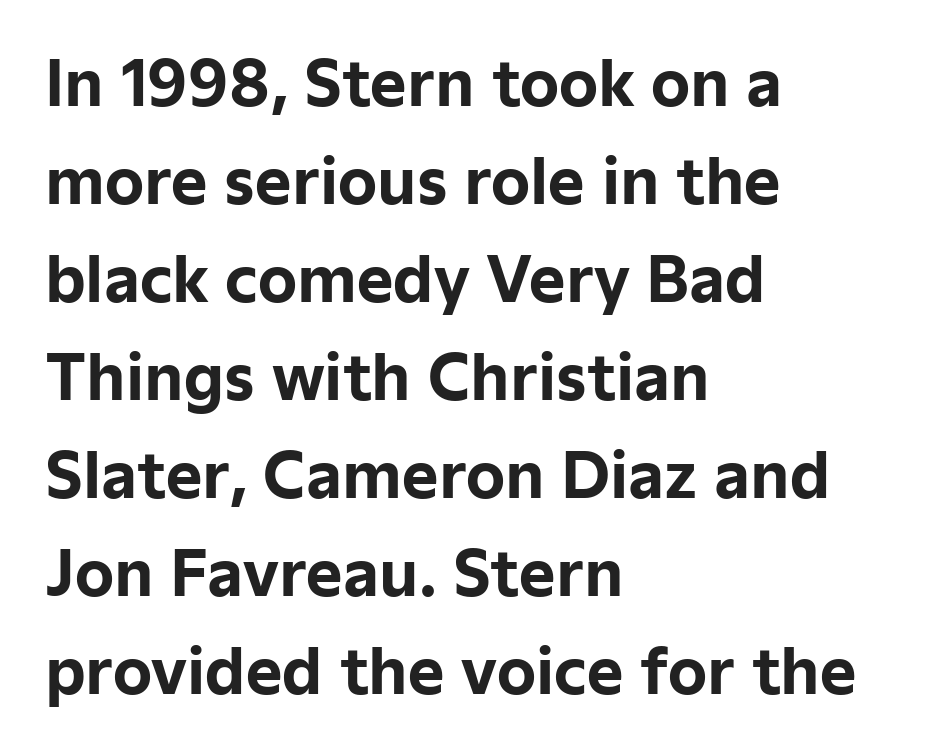
The rendering uses natural spacing where letterforms have individual widths. The typeface chosen for these lines omits serifs. This rendering uses left alignment, leaving the right contour irregular. A roman cut, with each character standing at attention. Interline gaps are of average width in this sample.
